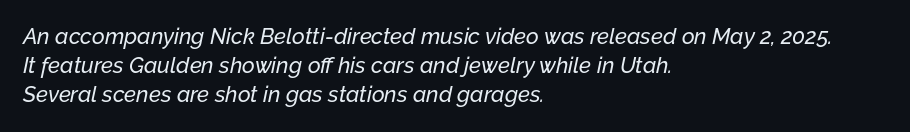
Caption: multi-line text, flush left, ragged right. One glance says typical: line gaps are just what's usual. Anything drawn beneath the words? Only blank space. The type is set solid horizontally, with unmodified tracking. Slanted lettering throughout.
